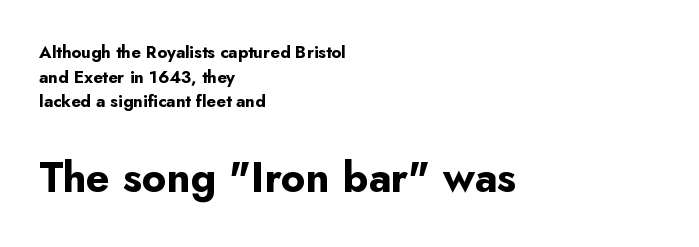
Q: Is the text bold? A: Yes.
Q: Is the text italic (slanted)? A: No, it is upright.
Q: Is the typeface a serif or a sans-serif typeface? A: Sans-serif.
Q: Is the text underlined? A: No.
Q: How is the paragraph aligned? A: Left-aligned.
Q: Is the spacing between letters normal or unusually wide? A: Normal.
Q: Is the spacing between lines tight, normal or loose? A: Normal.
Q: Which block of text is set in a larger size, the first (top) or the second (bottom)? A: The second (bottom) one.
Q: Width (condensed, normal, or wide)? A: Normal.
Q: Stroke contrast? A: Low.
Q: x-height? A: Small.
Q: Monospaced? A: No.
